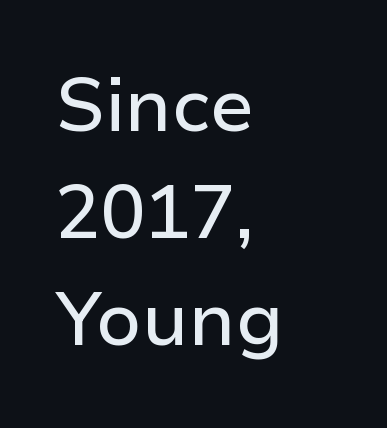
{"serif": "no", "italic": "no", "width": "normal", "stroke_contrast": "low", "x_height": "medium", "monospaced": "no", "underline": "no", "align": "left", "line_spacing": "normal", "line_spacing_ratio": 1.43, "letter_spacing": "normal", "letter_spacing_em": 0.0, "glyph_px": 75}
